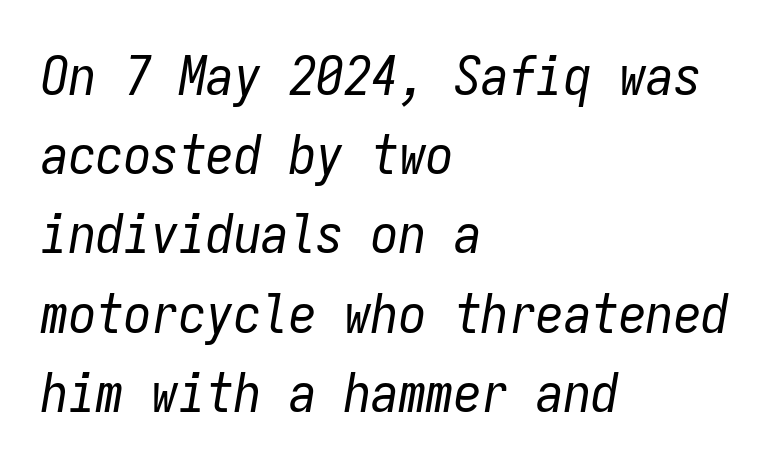
Vertical stems look standard width or narrower in stroke. Honestly, there is no underline to notice here at all. There is no visible air inserted between adjacent glyphs. Horizontal bands of white between lines are of average thickness. The passage shown leans; its letterforms are oblique. The setting favours the left margin, as ordinary paragraphs usually do.
